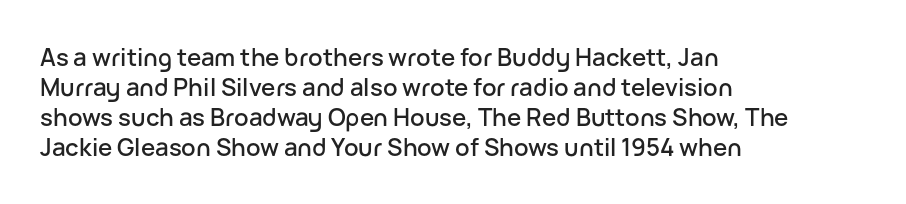
The lines in this sample share a left origin and differ only in where they stop. Tracking here is standard; glyphs follow each other at the usual distance. How would I describe the line gaps? Plain and ordinary. You can tell it's not italic because the verticals are truly vertical.
